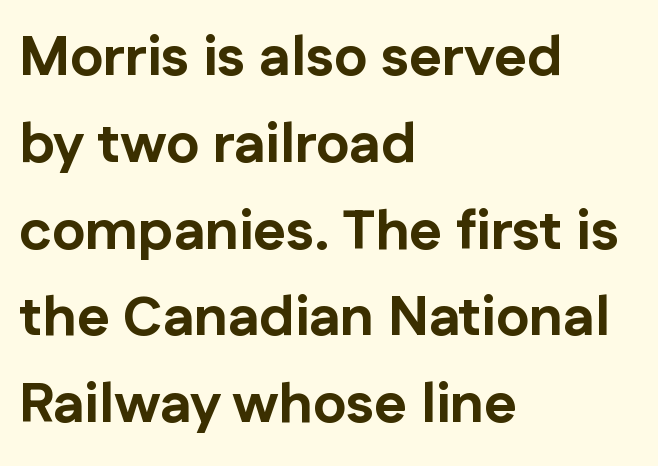
{"serif": "no", "italic": "no", "bold": "yes", "weight": "bold", "width": "normal", "stroke_contrast": "low", "x_height": "medium", "monospaced": "no", "underline": "no", "align": "left", "line_spacing": "normal", "line_spacing_ratio": 1.55, "letter_spacing": "normal", "letter_spacing_em": 0.0, "glyph_px": 56}
